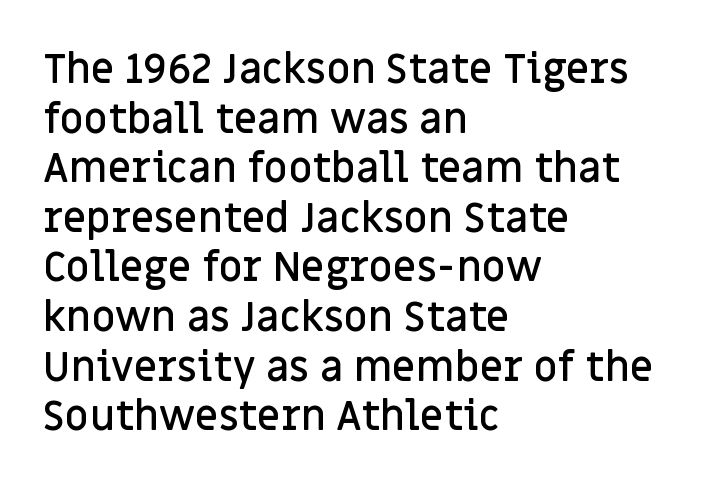
{"serif": "no", "italic": "no", "bold": "semi", "weight": "semibold", "width": "normal", "stroke_contrast": "low", "x_height": "large", "monospaced": "no", "underline": "no", "align": "left", "line_spacing_ratio": 1.21, "letter_spacing": "normal", "letter_spacing_em": 0.0, "glyph_px": 41}
